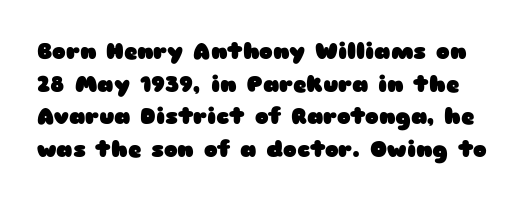
{"italic": "no", "bold": "yes", "underline": "no", "line_spacing": "normal", "line_spacing_ratio": 1.42, "letter_spacing": "normal", "letter_spacing_em": 0.0, "glyph_px": 23}
